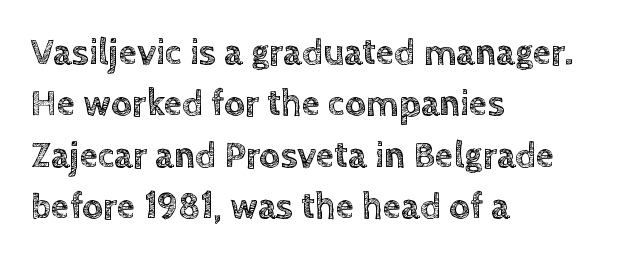
This sample has the flowing, uneven cadence of proportional lettering. Compared with typical body copy, the letter spacing here is the same. Line beginnings align vertically; line endings do not. When letters stand straight like this, we call the style roman or upright.
